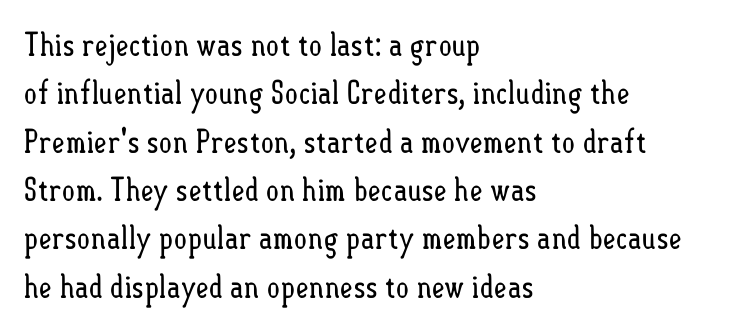
Do the characters align in a grid? No, the font is proportional. Compared with a typical body face, this is equally light or lighter still. The rag falls on the right side of this text block. The tracking reads as untouched default to a designer's eye.
